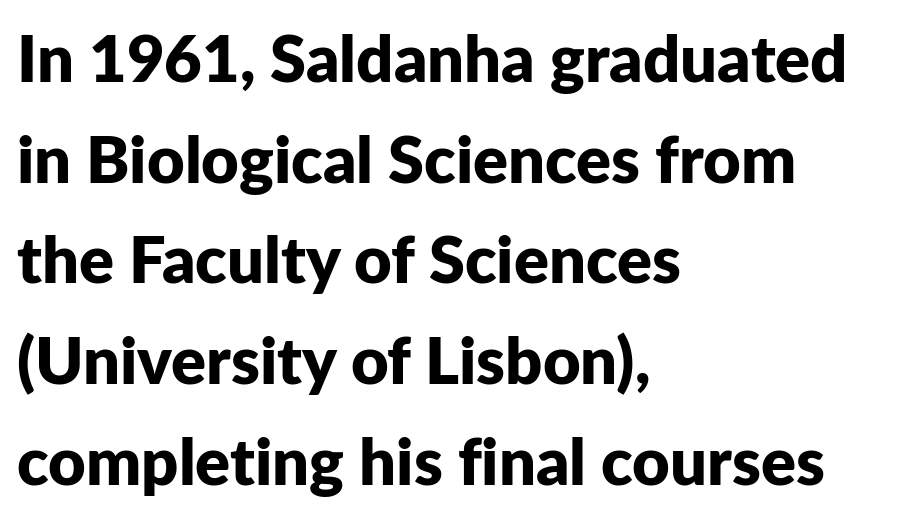
{"serif": "no", "italic": "no", "bold": "yes", "weight": "bold", "width": "normal", "stroke_contrast": "low", "x_height": "medium", "monospaced": "no", "underline": "no", "align": "left", "line_spacing": "normal", "line_spacing_ratio": 1.55, "letter_spacing": "normal", "letter_spacing_em": 0.0, "glyph_px": 65}
